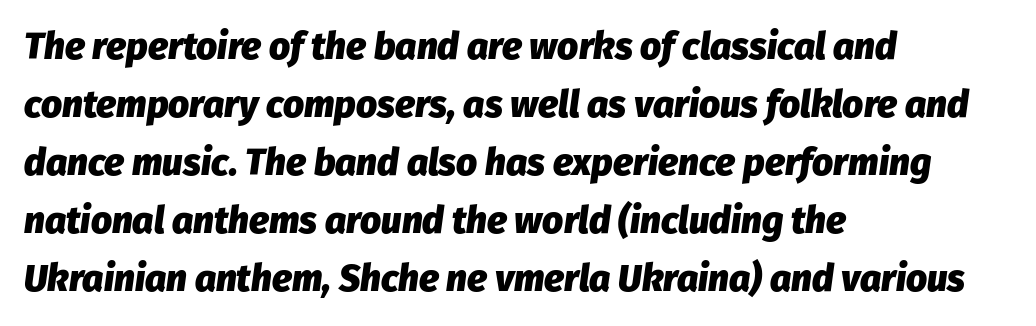
Reading down the block, your eye returns to a fixed left position each line. Typographic density is high because the face is bold. A typesetter would call this proportional, since set widths differ per character. Honestly, the row spacing looks completely unremarkable. The rendering keeps characters at their native spacing.
